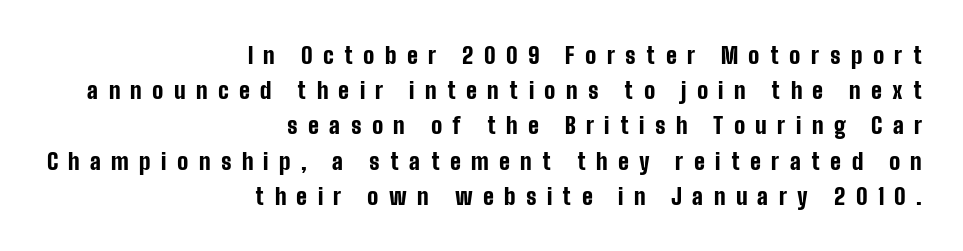
{"italic": "no", "bold": "yes", "underline": "no", "align": "right", "line_spacing": "normal", "line_spacing_ratio": 1.53, "letter_spacing": "wide", "letter_spacing_em": 0.45, "glyph_px": 23}
